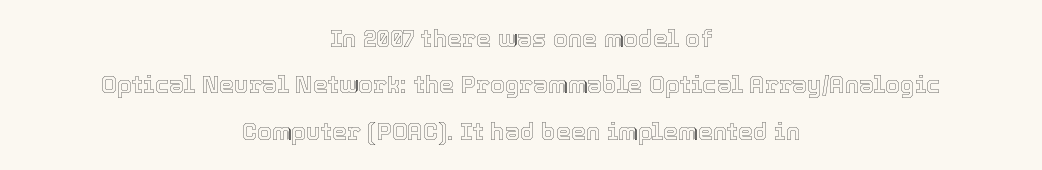
Q: Is the text italic (slanted)? A: No, it is upright.
Q: Is the text underlined? A: No.
Q: How is the paragraph aligned? A: Centered.
Q: Is the spacing between letters normal or unusually wide? A: Normal.
Q: Is the spacing between lines tight, normal or loose? A: Loose.
